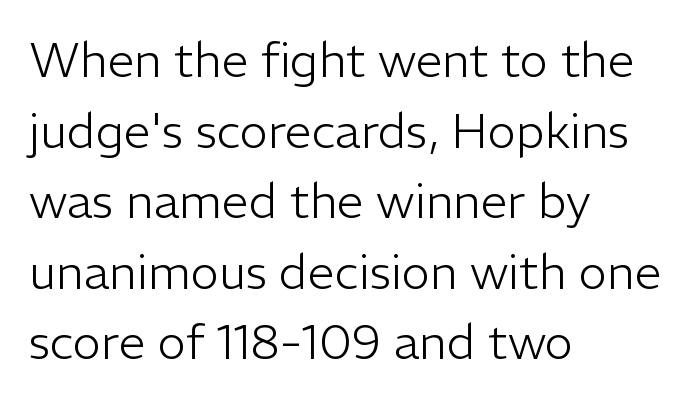
The block of text has a typical density, with ordinary space between rows. The strokes are not fattened; the text isn't bold. Each word holds together tightly as a unit, with standard inter-letter gaps. Spacing verdict: proportional, widths tailored to each character. A bare baseline throughout the passage. No italicization has been applied; the sample stays upright.
